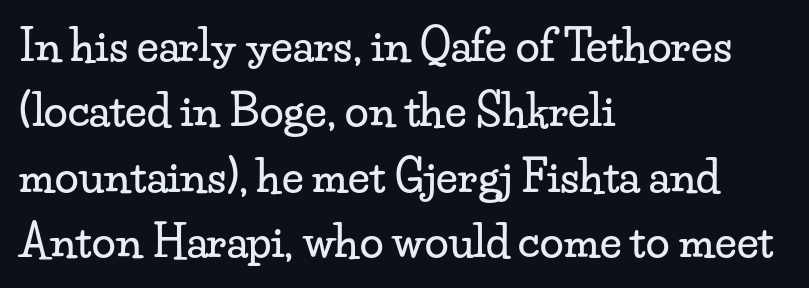
The image shows 43 px wide serif type, upright; set left-aligned, normal line spacing (1.52x), normal letter spacing, not underlined; low stroke contrast and a small x-height.
